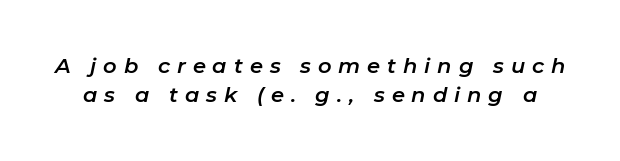
Q: Is the text italic (slanted)? A: Yes, it leans right by about 11 degrees.
Q: Is the text underlined? A: No.
Q: Is the spacing between letters normal or unusually wide? A: Unusually wide.
Q: Is the spacing between lines tight, normal or loose? A: Normal.
